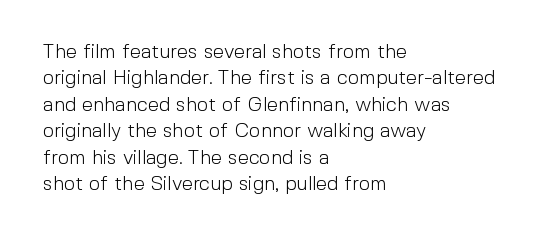
{"italic": "no", "bold": "no", "underline": "no", "align": "left", "line_spacing": "normal", "line_spacing_ratio": 1.32, "letter_spacing": "normal", "letter_spacing_em": 0.0, "glyph_px": 20}
